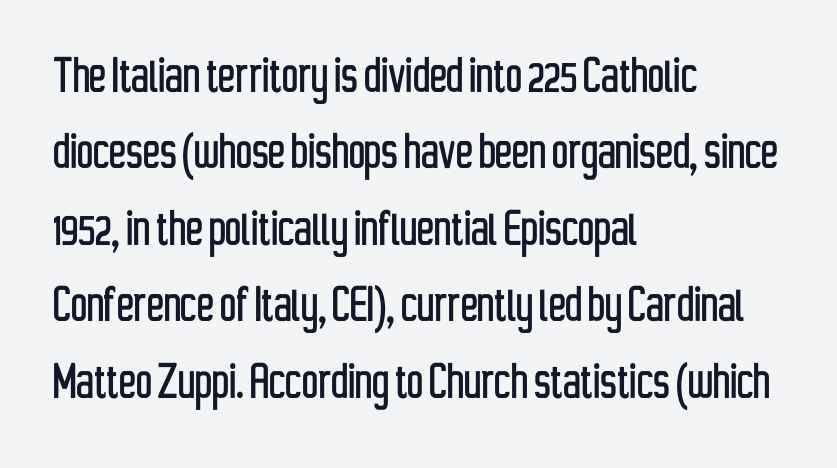
To sum up the face: it is a sans, with no serifs. Tracking here is standard; glyphs follow each other at the usual distance. Only glyphs here, with clear space below each row. This sample uses an upright cut, with every glyph sitting square on the baseline.
